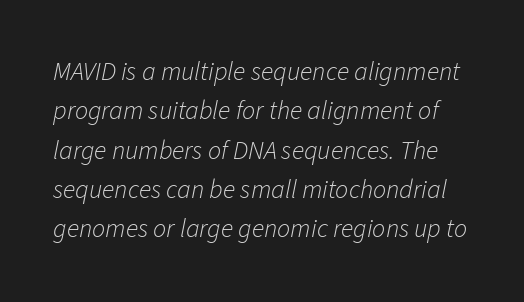
The strokes carry an ordinary text weight at most. The area under the type is left untouched. A typesetter would call this zero additional tracking. An italicized treatment has been applied to the whole sample. Is there much room between lines? A standard amount, neither cramped nor airy.
